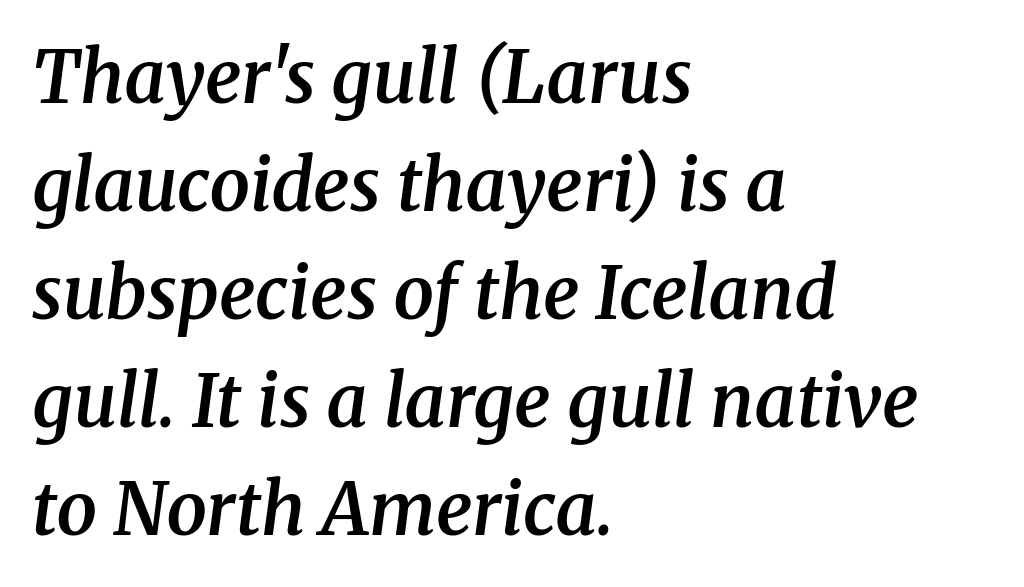
{"serif": "yes", "italic": "yes", "lean": "right", "slant_degrees": 8, "bold": "semi", "weight": "semibold", "width": "normal", "stroke_contrast": "medium", "x_height": "medium", "monospaced": "no", "underline": "no", "align": "left", "line_spacing": "normal", "line_spacing_ratio": 1.5, "letter_spacing": "normal", "letter_spacing_em": 0.0, "glyph_px": 72}
